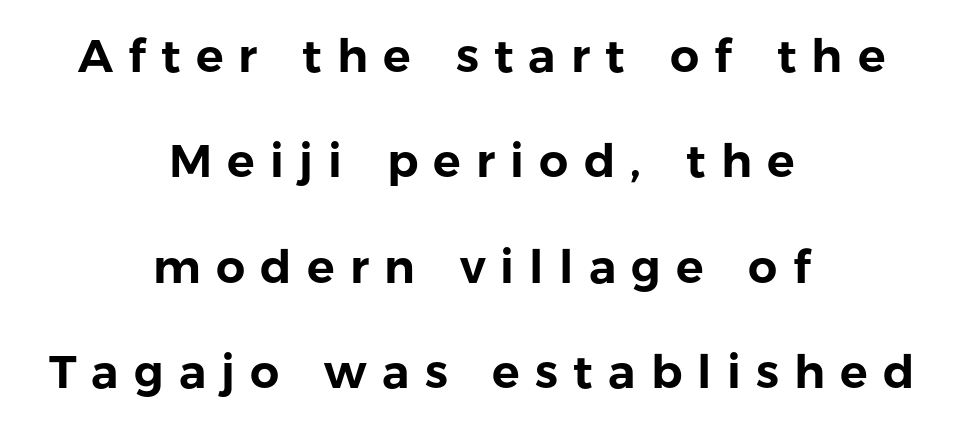
Q: Is the text italic (slanted)? A: No, it is upright.
Q: Is the typeface a serif or a sans-serif typeface? A: Sans-serif.
Q: Is the text underlined? A: No.
Q: How is the paragraph aligned? A: Centered.
Q: Is the spacing between letters normal or unusually wide? A: Unusually wide.
Q: Is the spacing between lines tight, normal or loose? A: Loose.
Q: Width (condensed, normal, or wide)? A: Normal.
Q: Stroke contrast? A: Low.
Q: x-height? A: Medium.
Q: Monospaced? A: No.
